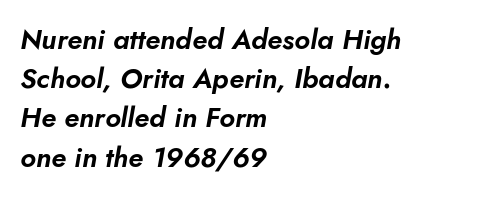
Regarding leading, the lines here are spaced in the standard way. Beneath every word, the page is bare. Each letter keeps its own natural width here, so spacing adapts to shape. Default kerning and tracking; the words read as compact shapes.
